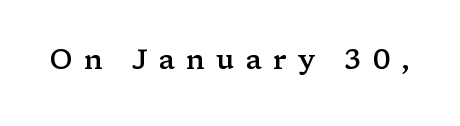
Q: Is the text bold? A: Semi-bold.
Q: Is the text italic (slanted)? A: No, it is upright.
Q: Is the text underlined? A: No.
Q: Is the spacing between letters normal or unusually wide? A: Unusually wide.
